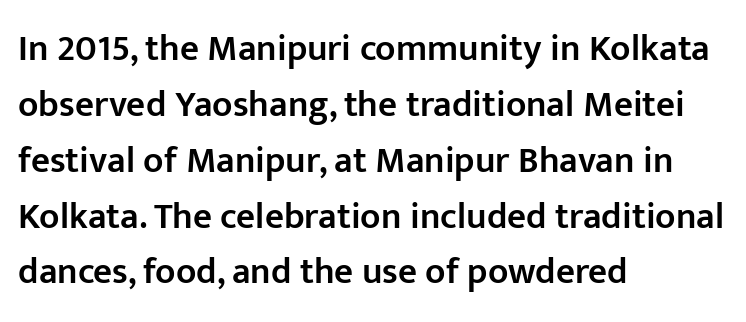
Q: Is the text bold? A: Semi-bold.
Q: Is the text italic (slanted)? A: No, it is upright.
Q: Is the typeface a serif or a sans-serif typeface? A: Sans-serif.
Q: Is the text underlined? A: No.
Q: How is the paragraph aligned? A: Left-aligned.
Q: Is the spacing between letters normal or unusually wide? A: Normal.
Q: Is the spacing between lines tight, normal or loose? A: Normal.
Q: Width (condensed, normal, or wide)? A: Normal.
Q: Stroke contrast? A: Low.
Q: x-height? A: Medium.
Q: Monospaced? A: No.
